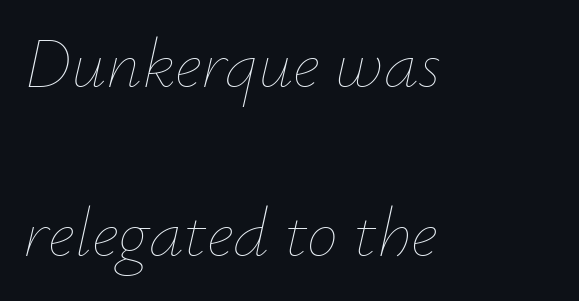
The font's italic variant was chosen for this text. The rendering uses a large line-height, opening up the rows. Notice how the passage keeps a crisp vertical edge on the left only. Any mark beneath the type? The region is blank. A light-to-regular cut is what we see here.
